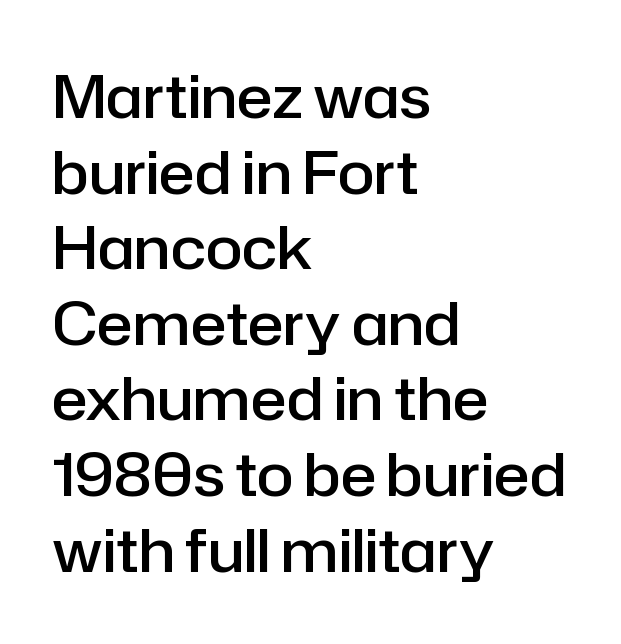
A roman cut, with each character standing at attention. The strip under each line holds only bare page. Serifs: no, the terminals of the letterforms are clean. Moderately thickened strokes mark this as semibold type.
